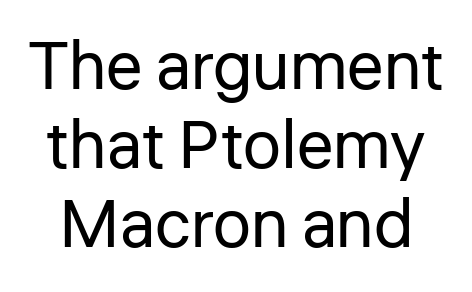
Short note: letters normally spaced. Type without underlining. Bold? No — there's no thickening of the strokes. No italicization has been applied; the sample stays upright. Spacing verdict: proportional, widths tailored to each character.
